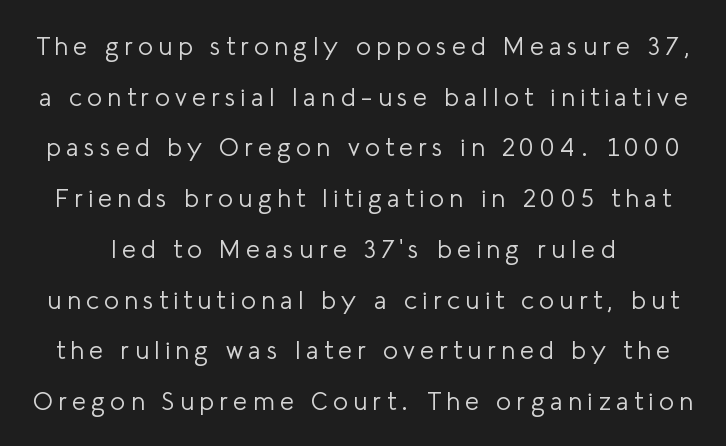
{"italic": "no", "bold": "no", "underline": "no", "line_spacing": "loose", "line_spacing_ratio": 2.03, "letter_spacing": "wide", "letter_spacing_em": 0.21, "glyph_px": 25}
